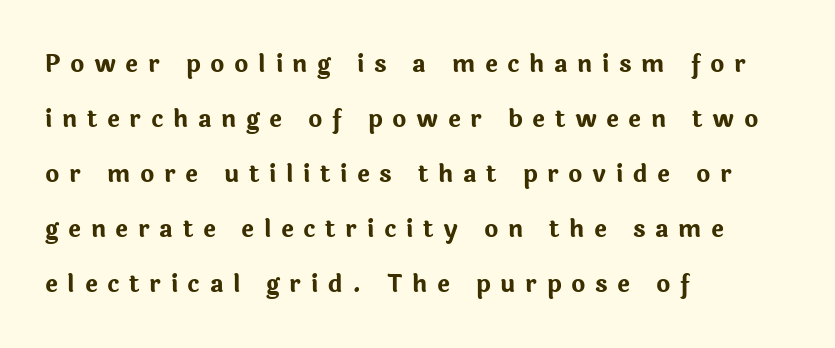
This rendering uses left alignment, leaving the right contour irregular. Does the weight exceed regular? Yes, all the way to bold. How are the letters spaced? Widely, with obvious added tracking. The font's upright variant was chosen for this text. Underline: absent. This sample trades compactness for vertical openness between lines.
